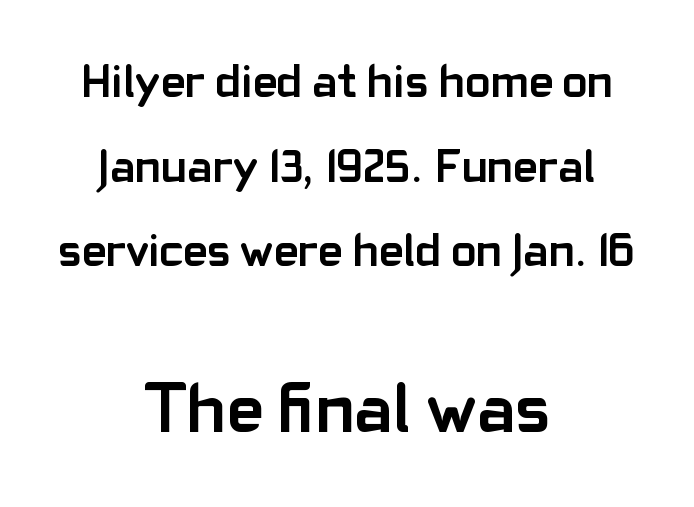
Q: Is the text bold? A: Yes.
Q: Is the text italic (slanted)? A: No, it is upright.
Q: Is the typeface a serif or a sans-serif typeface? A: Sans-serif.
Q: Is the text underlined? A: No.
Q: How is the paragraph aligned? A: Centered.
Q: Is the spacing between letters normal or unusually wide? A: Normal.
Q: Which block of text is set in a larger size, the first (top) or the second (bottom)? A: The second (bottom) one.
Q: Width (condensed, normal, or wide)? A: Normal.
Q: Stroke contrast? A: Low.
Q: x-height? A: Medium.
Q: Monospaced? A: No.
